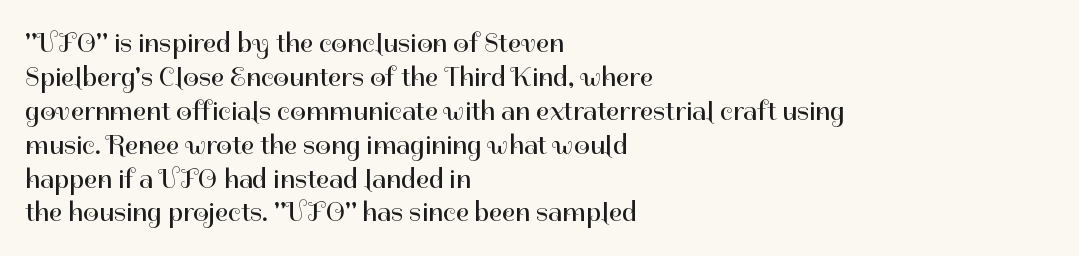
{"serif": "no", "italic": "no", "bold": "no", "weight": "regular", "width": "normal", "stroke_contrast": "high", "x_height": "medium", "monospaced": "no", "underline": "no", "align": "left", "line_spacing_ratio": 1.21, "letter_spacing": "normal", "letter_spacing_em": 0.0, "glyph_px": 28}
